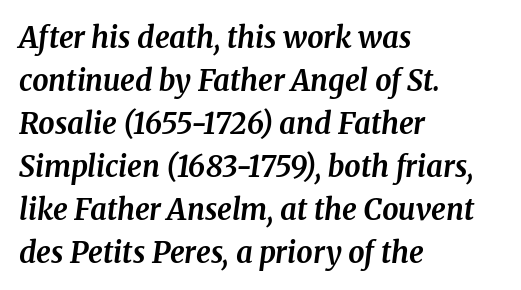
{"serif": "yes", "italic": "yes", "lean": "right", "slant_degrees": 8, "bold": "yes", "weight": "bold", "width": "normal", "stroke_contrast": "medium", "x_height": "medium", "monospaced": "no", "underline": "no", "align": "left", "line_spacing": "normal", "line_spacing_ratio": 1.48, "letter_spacing": "normal", "letter_spacing_em": 0.0, "glyph_px": 29}
